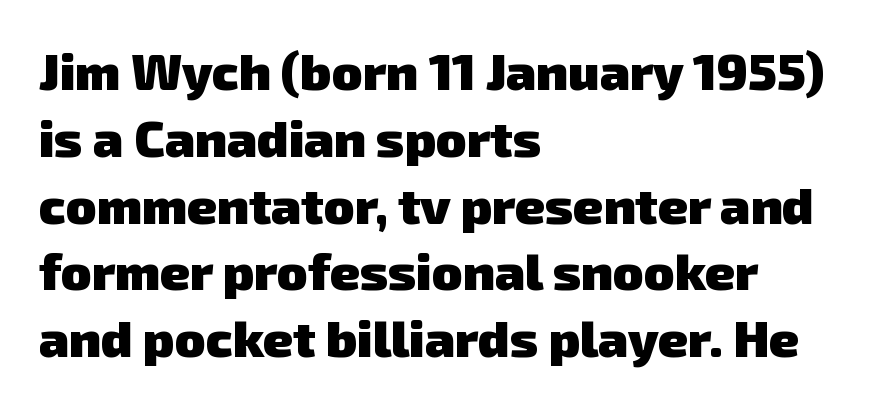
The image shows 51 px heavy sans-serif type; set left-aligned, normal line spacing (1.31x), normal letter spacing, not underlined; low stroke contrast and a medium x-height.
